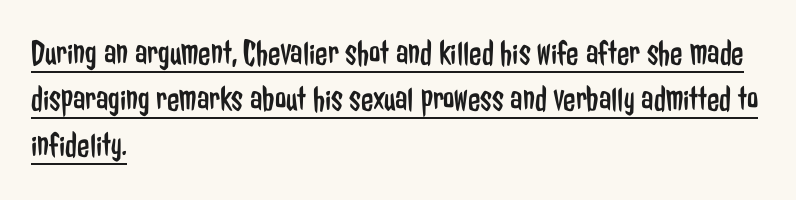
The image shows 36 px regular-weight, condensed sans-serif type, upright; set left-aligned, normal line spacing (1.28x), normal letter spacing, underlined; low stroke contrast and a medium x-height.
